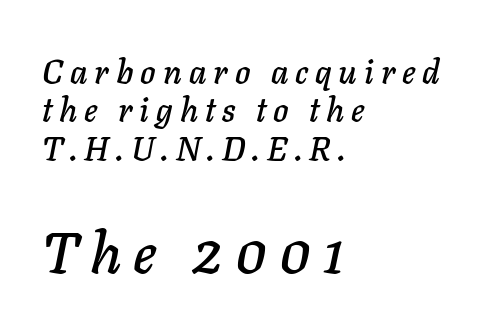
Lines of text with bare space underneath. The passage shown is typed in a proportional face where columns would drift. The line texture is sparse and dotted thanks to wide tracking. The more generous point size was reserved for the lower chunk.
